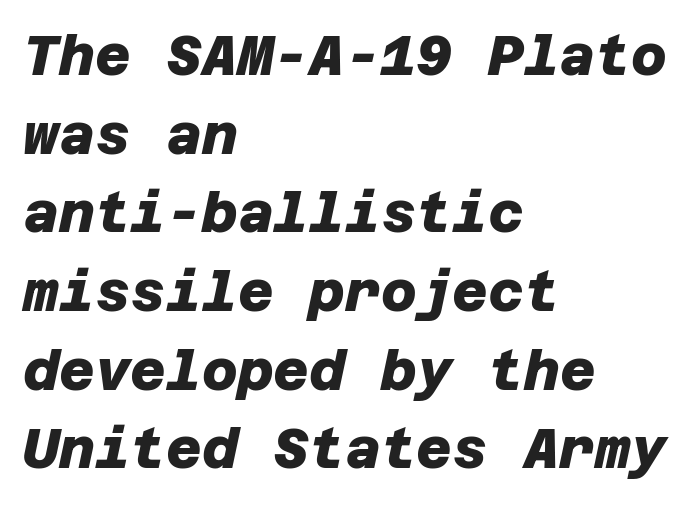
You can tell from the bare stems that sans-serif type was used. Compared with a centered layout, this one pins lines to the left instead. Line spacing here is normal. These lines keep a tight, regular rhythm from letter to letter. Pretty heavy lettering here — definitely bold. Unmarked baselines from the first word to the last.
